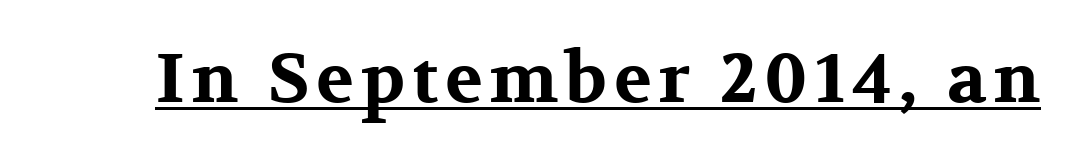
Q: Is the text bold? A: Yes.
Q: Is the text italic (slanted)? A: No, it is upright.
Q: Is the typeface a serif or a sans-serif typeface? A: Serif.
Q: Is the text underlined? A: Yes.
Q: Width (condensed, normal, or wide)? A: Wide.
Q: Stroke contrast? A: Medium.
Q: x-height? A: Medium.
Q: Monospaced? A: No.
